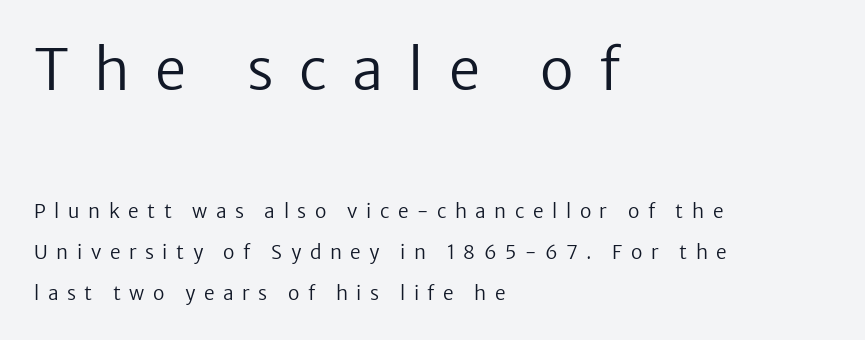
The image shows 56 px regular-weight sans-serif type, upright; set left-aligned, loose line spacing (2.15x), unusually wide letter spacing (+0.45 em), not underlined; the first (top) block is 2.95x larger; low stroke contrast and a medium x-height.
